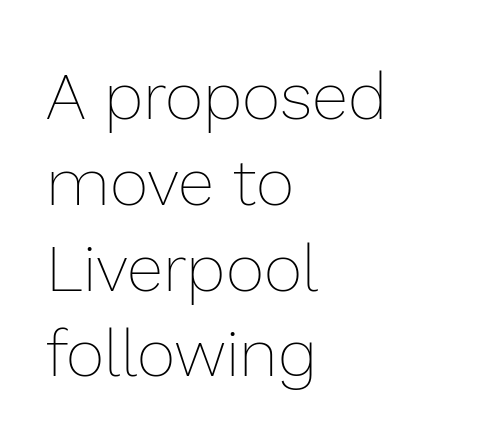
The image shows 66 px thin type, upright; set left-aligned, normal line spacing (1.3x), normal letter spacing, not underlined; a medium x-height.
